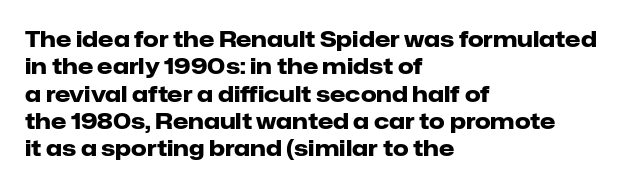
{"italic": "no", "bold": "yes", "underline": "no", "align": "left", "line_spacing_ratio": 1.24, "letter_spacing": "normal", "letter_spacing_em": 0.0, "glyph_px": 22}
